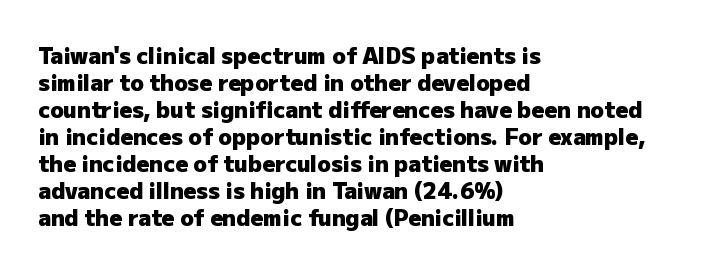
{"italic": "no", "bold": "yes", "underline": "no", "align": "left", "line_spacing_ratio": 1.23, "letter_spacing": "normal", "letter_spacing_em": 0.0, "glyph_px": 22}
